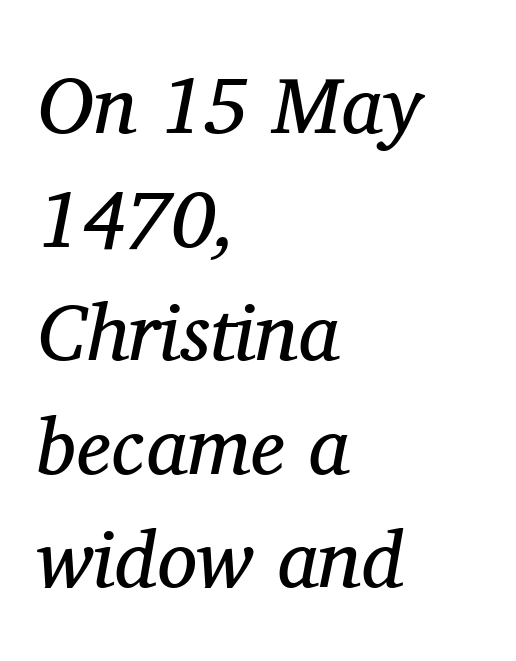
The image shows 80 px regular-weight serif type, italic (leaning right); set left-aligned, normal line spacing (1.42x), normal letter spacing, not underlined; medium stroke contrast and a medium x-height.
